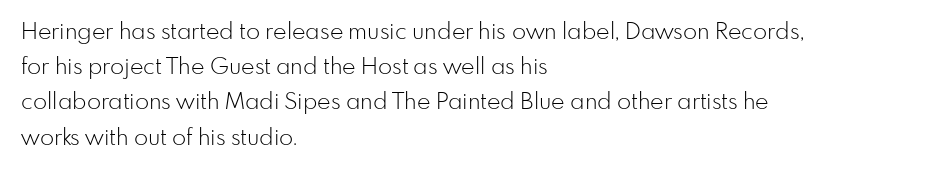
{"italic": "no", "bold": "no", "underline": "no", "align": "left", "line_spacing": "normal", "line_spacing_ratio": 1.53, "letter_spacing": "normal", "letter_spacing_em": 0.0, "glyph_px": 23}
